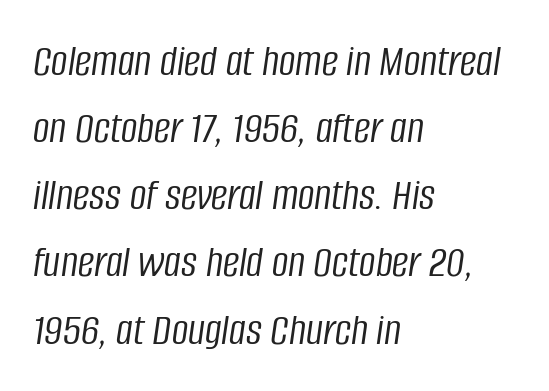
Looking at the ascenders, they clearly lean. Bold? No — there's no thickening of the strokes. Each row of text sits above clean, open space. Proportional: the letters do not fall into vertical columns.
